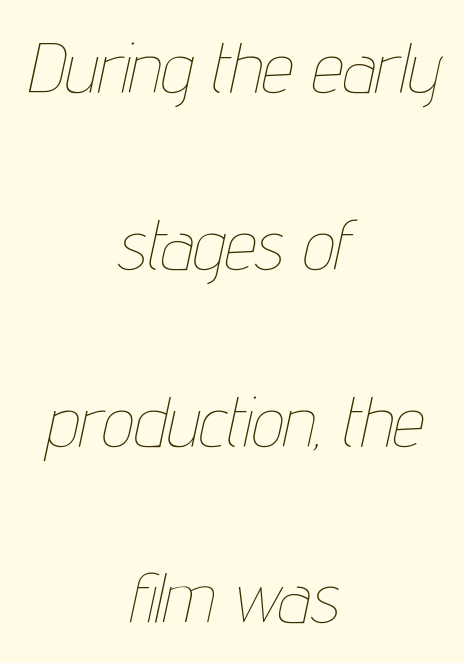
{"italic": "yes", "lean": "right", "slant_degrees": 12, "bold": "no", "weight": "thin", "width": "condensed", "stroke_contrast": "low", "x_height": "medium", "monospaced": "no", "underline": "no", "align": "center", "line_spacing": "loose", "line_spacing_ratio": 2.49, "letter_spacing": "normal", "letter_spacing_em": 0.0, "glyph_px": 71}
